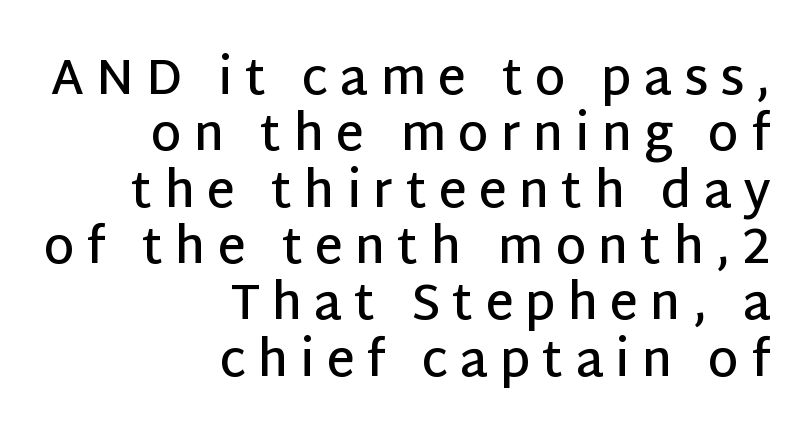
{"serif": "no", "italic": "no", "bold": "semi", "weight": "semibold", "width": "normal", "stroke_contrast": "low", "x_height": "large", "monospaced": "no", "underline": "no", "align": "right", "line_spacing": "tight", "line_spacing_ratio": 1.15, "letter_spacing": "wide", "letter_spacing_em": 0.24, "glyph_px": 49}
